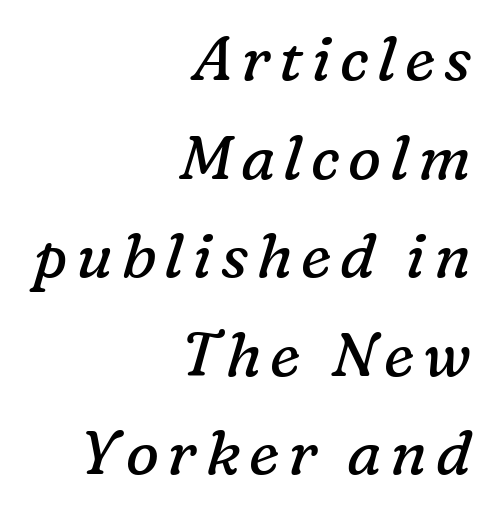
{"serif": "yes", "italic": "yes", "lean": "right", "slant_degrees": 16, "bold": "no", "weight": "regular", "width": "normal", "stroke_contrast": "low", "x_height": "medium", "monospaced": "no", "underline": "no", "align": "right", "line_spacing": "normal", "line_spacing_ratio": 1.59, "glyph_px": 62}
